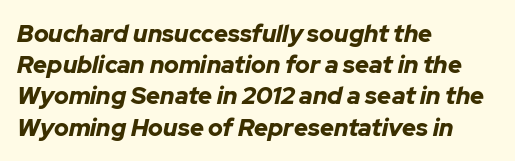
Q: Is the text bold? A: Yes.
Q: Is the text italic (slanted)? A: Yes, it leans right by about 12 degrees.
Q: Is the text underlined? A: No.
Q: How is the paragraph aligned? A: Left-aligned.
Q: Is the spacing between letters normal or unusually wide? A: Normal.
Q: Is the spacing between lines tight, normal or loose? A: Normal.
